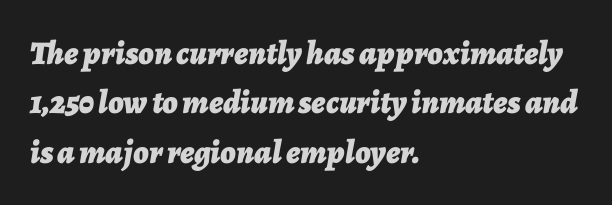
The image shows 33 px bold type, italic (leaning right); set left-aligned, normal line spacing (1.5x), normal letter spacing, not underlined; low stroke contrast and a medium x-height.
